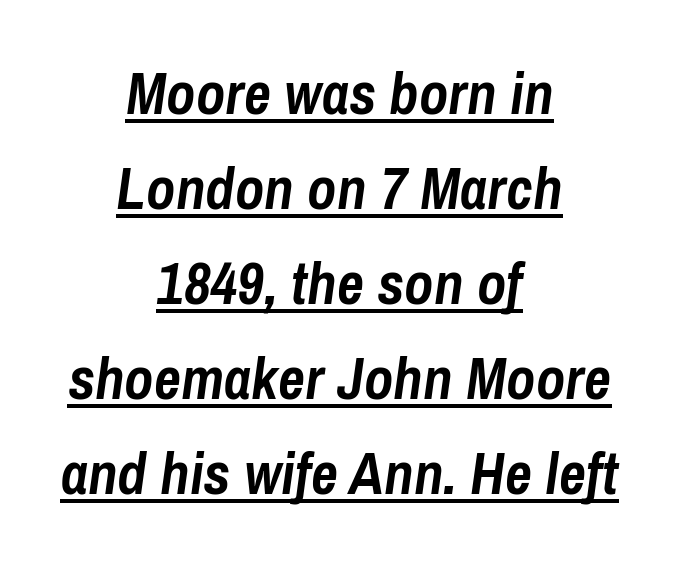
The image shows 59 px semibold, condensed type, italic (leaning right); set centered, normal line spacing (1.61x), normal letter spacing, underlined; low stroke contrast and a medium x-height.
